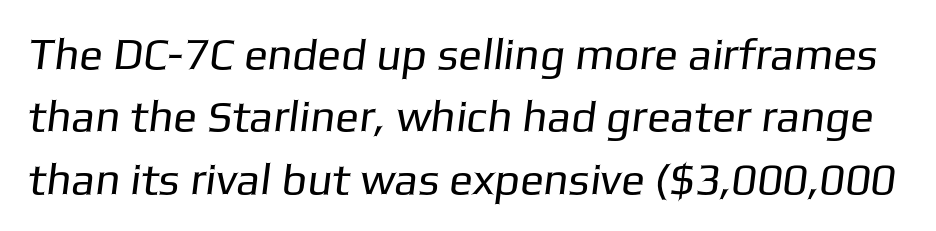
{"serif": "no", "bold": "no", "weight": "regular", "width": "normal", "stroke_contrast": "low", "x_height": "medium", "monospaced": "no", "underline": "no", "line_spacing": "normal", "line_spacing_ratio": 1.42, "letter_spacing": "normal", "letter_spacing_em": 0.0, "glyph_px": 44}
